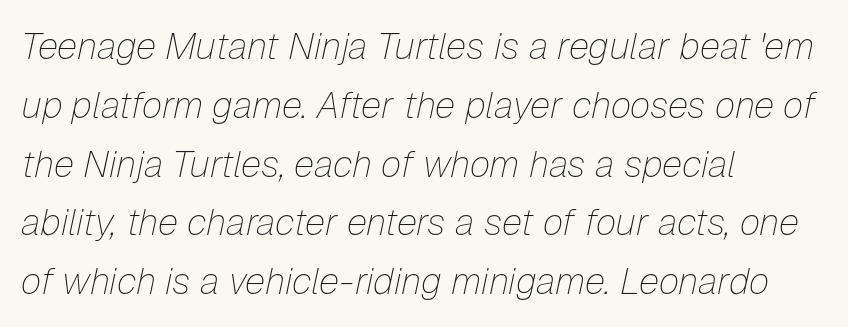
Q: Is the text bold? A: No.
Q: Is the text italic (slanted)? A: Yes, it leans right by about 12 degrees.
Q: Is the text underlined? A: No.
Q: How is the paragraph aligned? A: Left-aligned.
Q: Is the spacing between letters normal or unusually wide? A: Normal.
Q: Is the spacing between lines tight, normal or loose? A: Normal.
Q: Width (condensed, normal, or wide)? A: Normal.
Q: Stroke contrast? A: Low.
Q: x-height? A: Medium.
Q: Monospaced? A: No.
